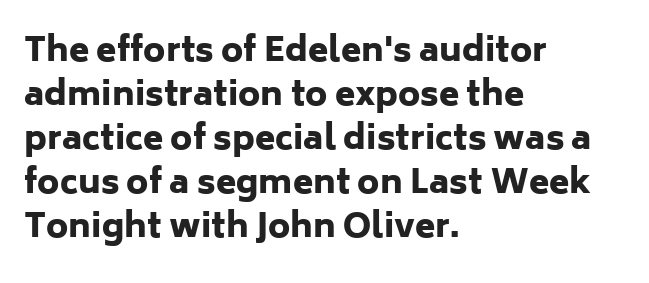
{"serif": "no", "italic": "no", "bold": "yes", "weight": "heavy", "width": "normal", "stroke_contrast": "low", "x_height": "medium", "monospaced": "no", "underline": "no", "align": "left", "line_spacing": "normal", "line_spacing_ratio": 1.33, "letter_spacing": "normal", "letter_spacing_em": 0.0, "glyph_px": 33}
